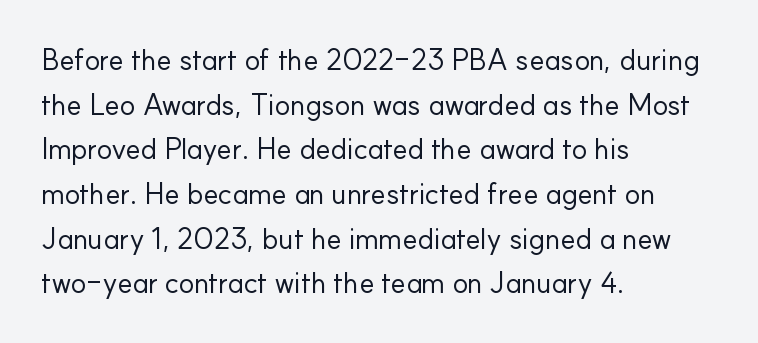
Check where the strokes stop: nothing finishes them off — pure sans. Descenders hang freely into open space. The passage shown is typed in a proportional face where columns would drift. These lines were composed using upright roman letters. A student would call this left alignment; a typographer would say flush left, rag right.
